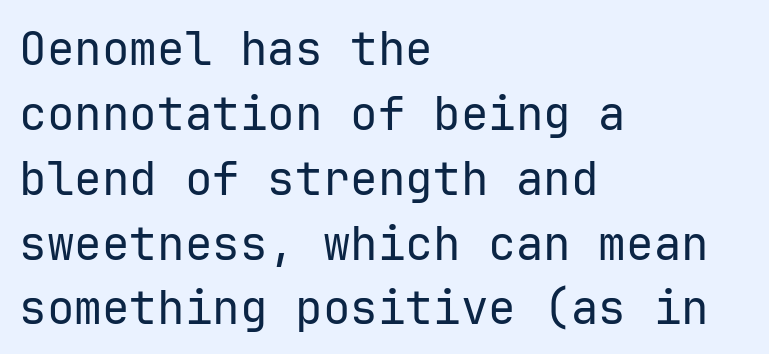
The image shows 46 px regular-weight sans-serif type, upright, monospaced; set left-aligned, normal line spacing (1.41x), normal letter spacing, not underlined; low stroke contrast and a medium x-height.
